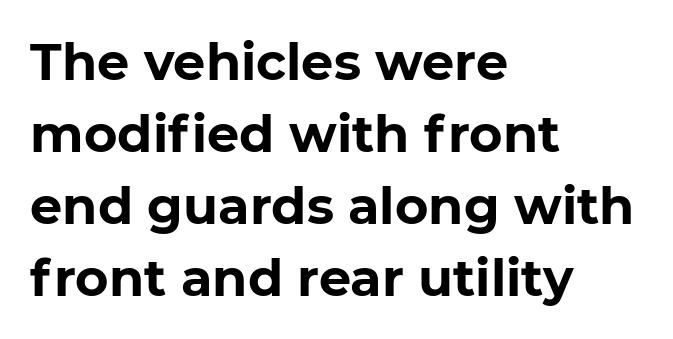
Character widths vary here, with narrow letters taking less room than wide ones. Glyph-to-glyph distance matches everyday printed text. The font family rendered here belongs to the sans-serif group. Strokes here are thick enough to call this a true bold. Is there much room between lines? A standard amount, neither cramped nor airy.
